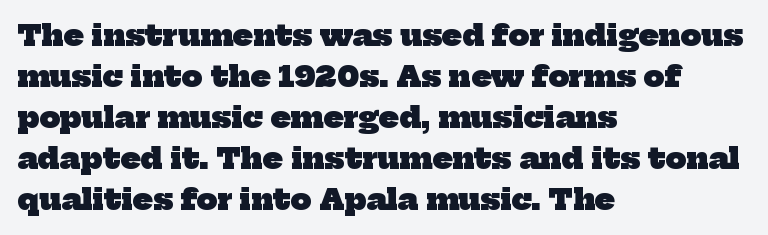
{"serif": "yes", "bold": "yes", "weight": "heavy", "width": "normal", "stroke_contrast": "low", "x_height": "medium", "monospaced": "no", "underline": "no", "align": "left", "line_spacing": "normal", "line_spacing_ratio": 1.41, "letter_spacing": "normal", "letter_spacing_em": 0.0, "glyph_px": 29}
